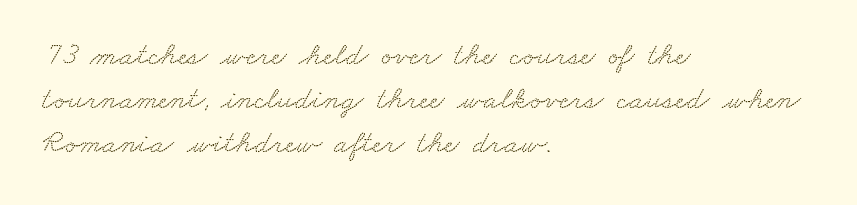
{"serif": "yes", "width": "wide", "stroke_contrast": "low", "x_height": "small", "monospaced": "no", "underline": "no", "align": "left", "line_spacing": "normal", "line_spacing_ratio": 1.37, "letter_spacing": "normal", "letter_spacing_em": 0.0, "glyph_px": 32}
